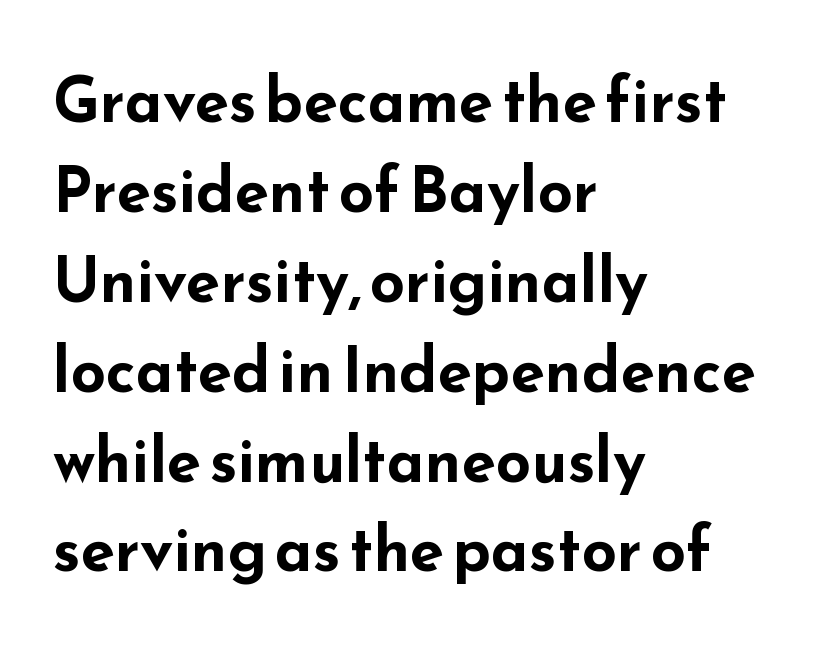
The image shows 62 px bold, wide sans-serif type, upright; set left-aligned, normal line spacing (1.45x), normal letter spacing, not underlined; low stroke contrast and a small x-height.
